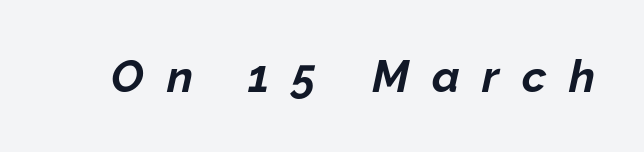
{"italic": "yes", "lean": "right", "slant_degrees": 12, "bold": "yes", "weight": "bold", "width": "normal", "stroke_contrast": "low", "x_height": "medium", "monospaced": "no", "underline": "no", "letter_spacing": "wide", "letter_spacing_em": 0.5, "glyph_px": 45}
